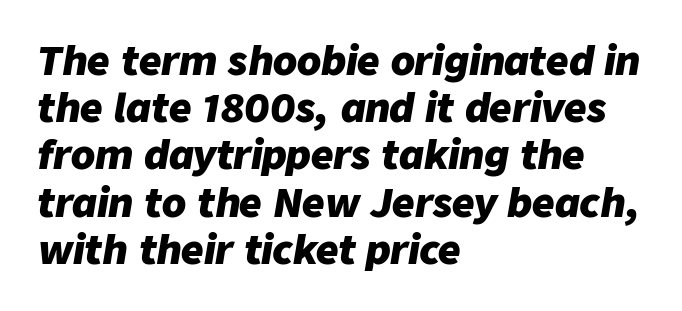
The image shows 39 px heavy type, italic (leaning right); set left-aligned, line spacing 1.21x, normal letter spacing, not underlined; low stroke contrast and a medium x-height.
